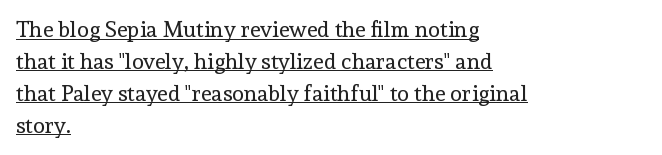
Regarding leading, the lines here are spaced in the standard way. Inter-character spacing is left at the font's built-in metrics. The rendered words wear a rule along their underside. Weight: not bold — regular or lighter.
